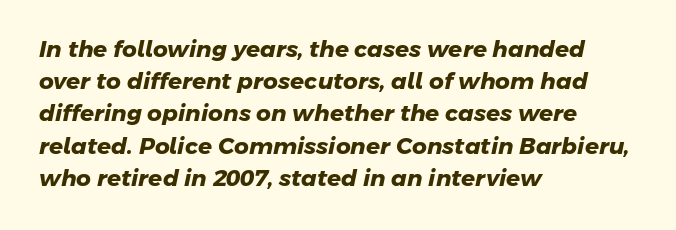
The paragraph shown leans on its left margin. The block of text has a typical density, with ordinary space between rows. Tracking value appears to be zero — textbook default spacing. Nobody drew a line under any word here. The typesetting leans heavy: a genuine bold.
